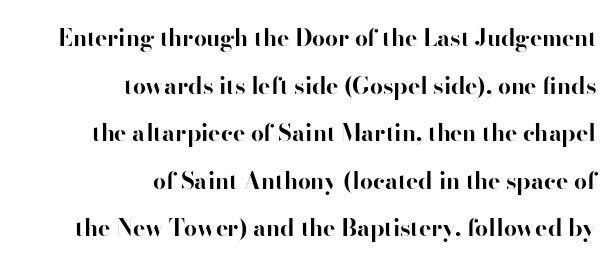
What weight is shown? A full bold with thick strokes. Every character sits straight up, as roman type does. A clean baseline with only descenders dipping below it. Each line ends at the same right margin while the left side varies. Caption: standard tracking, unaltered. Leading is clearly above the norm, producing a sparse column.
